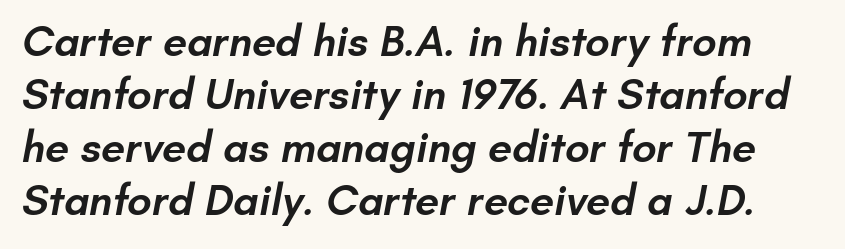
The letters advance in unequal steps, a hallmark of proportional type. Observe the absence of serifs on each vertical stroke in this sample. The space beneath each line is pristine and unruled. Look at the tracking — it's just the regular setting, nothing added. I'd describe the lettering as semibold — firm but not a full bold.
